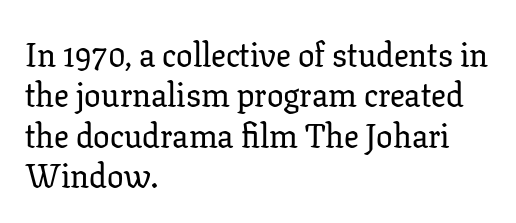
The rendering shows small feet on the letterforms — a serif design. These lines are rendered in a variable-pitch font. The string is rendered with underlining switched off. Casual observation: everything's shoved over to the left. Does extra space separate the letters? No, they use regular spacing. The typography opts for an upright posture over an oblique one.
